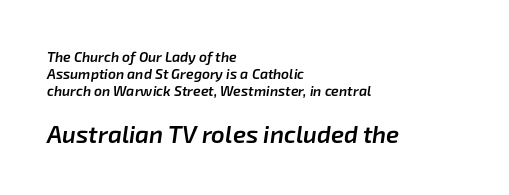
The axis of the letterforms is tilted away from vertical. Compared with typical body copy, the letter spacing here is the same. The face used here is a semibold: visibly heavier than regular, lighter than bold. Character size in the trailing block exceeds that of the leading block. The strip under each line holds only bare page. Alignment: flush left.
